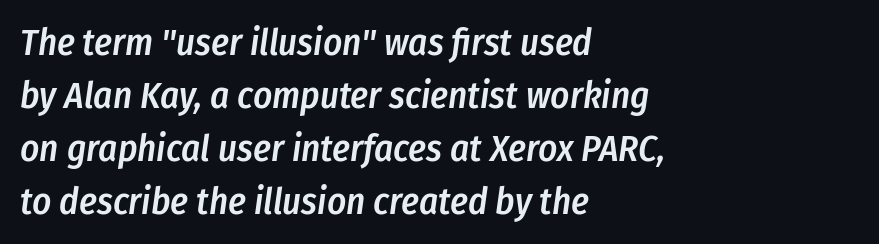
Q: Is the text bold? A: Semi-bold.
Q: Is the text italic (slanted)? A: Yes, it leans right by about 8 degrees.
Q: Is the text underlined? A: No.
Q: How is the paragraph aligned? A: Left-aligned.
Q: Is the spacing between letters normal or unusually wide? A: Normal.
Q: Is the spacing between lines tight, normal or loose? A: Normal.
Q: Width (condensed, normal, or wide)? A: Condensed.
Q: Stroke contrast? A: Low.
Q: x-height? A: Medium.
Q: Monospaced? A: No.
